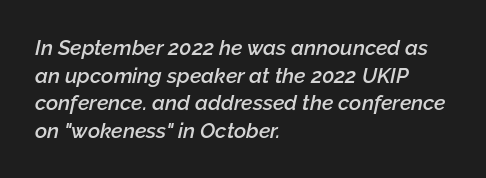
The text carries the slant typical of an italic or oblique font. The designer left line spacing at the default. Default kerning and tracking; the words read as compact shapes. A fair bit of extra ink — the face is semibold, not bold. This sample is left-justified, so line endings fall wherever the words run out.
